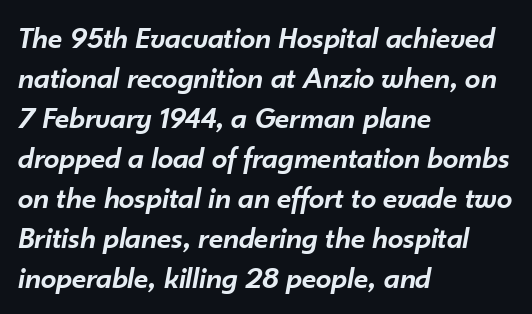
The sample has been set in demibold, a notch under bold. This sample has the flowing, uneven cadence of proportional lettering. The designer left line spacing at the default. The passage shown has conventional tracking throughout. Descenders hang freely into open space. Where is the straight margin? On the left.
